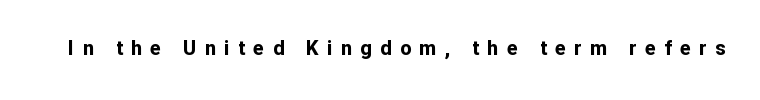
The image shows 20 px bold type, upright; set unusually wide letter spacing (+0.42 em), not underlined.
